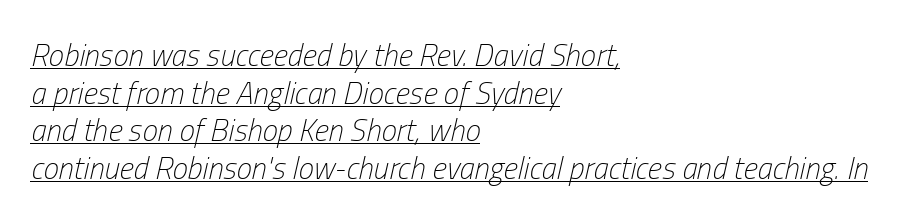
The rag falls on the right side of this text block. No heavy texture on the line: the type isn't bold. The passage shown is typed in a proportional face where columns would drift. If you drew a line through each stem, it would be angled. Check the space under the baseline: a stroke is drawn there.
